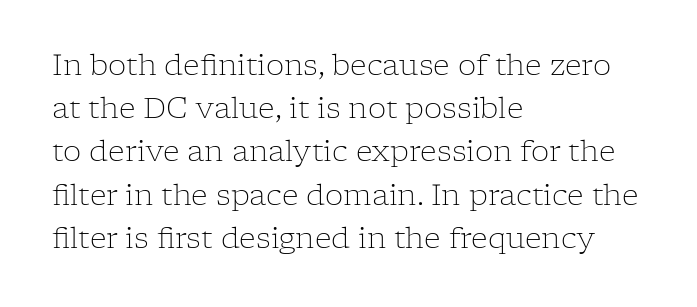
Q: Is the text bold? A: No.
Q: Is the text italic (slanted)? A: No, it is upright.
Q: Is the typeface a serif or a sans-serif typeface? A: Serif.
Q: Is the text underlined? A: No.
Q: How is the paragraph aligned? A: Left-aligned.
Q: Is the spacing between letters normal or unusually wide? A: Normal.
Q: Is the spacing between lines tight, normal or loose? A: Normal.
Q: Width (condensed, normal, or wide)? A: Normal.
Q: Stroke contrast? A: Low.
Q: x-height? A: Medium.
Q: Monospaced? A: No.
